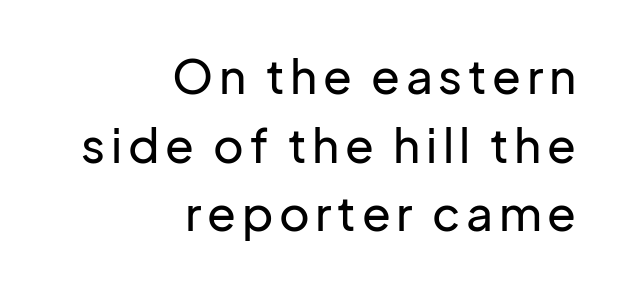
The image shows 47 px sans-serif type, upright; set right-aligned, normal line spacing (1.46x), not underlined; low stroke contrast and a medium x-height.
